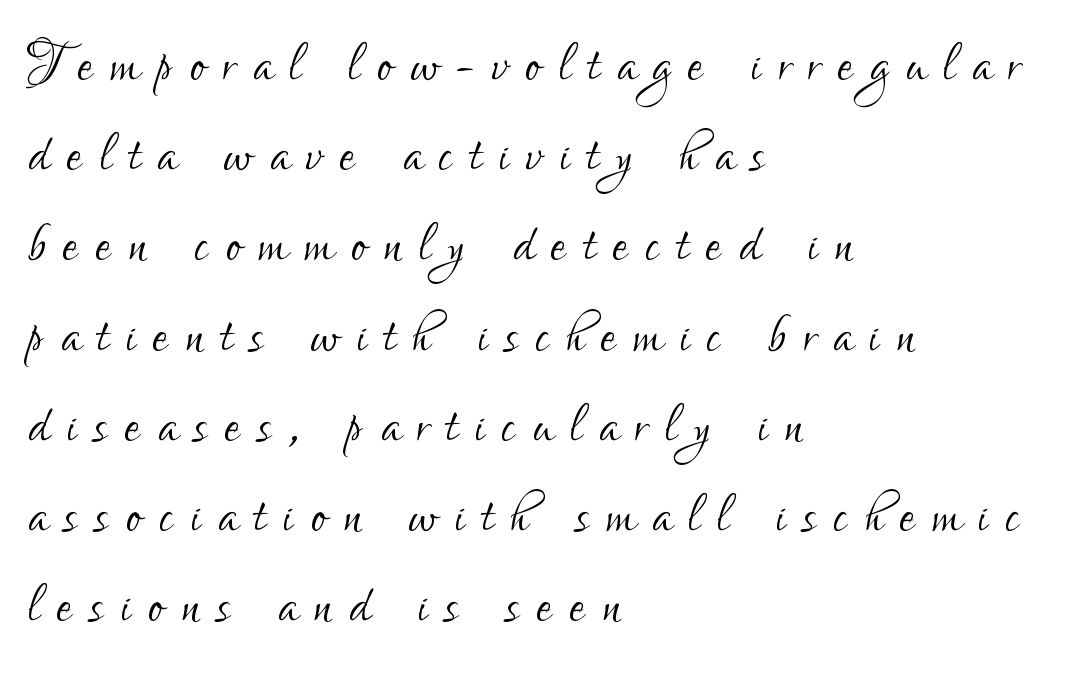
The image shows 71 px light, condensed sans-serif type; set left-aligned, normal line spacing (1.27x), unusually wide letter spacing (+0.24 em), not underlined; low stroke contrast and a small x-height.
